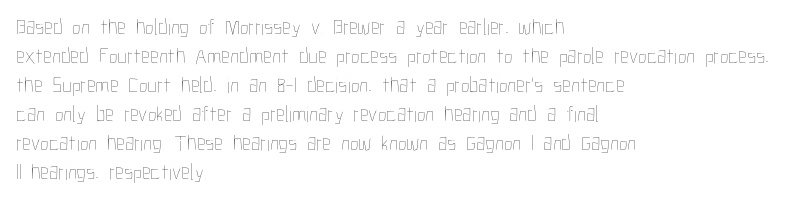
Q: Is the text bold? A: No.
Q: Is the text italic (slanted)? A: No, it is upright.
Q: Is the text underlined? A: No.
Q: How is the paragraph aligned? A: Left-aligned.
Q: Is the spacing between letters normal or unusually wide? A: Normal.
Q: Is the spacing between lines tight, normal or loose? A: Normal.
